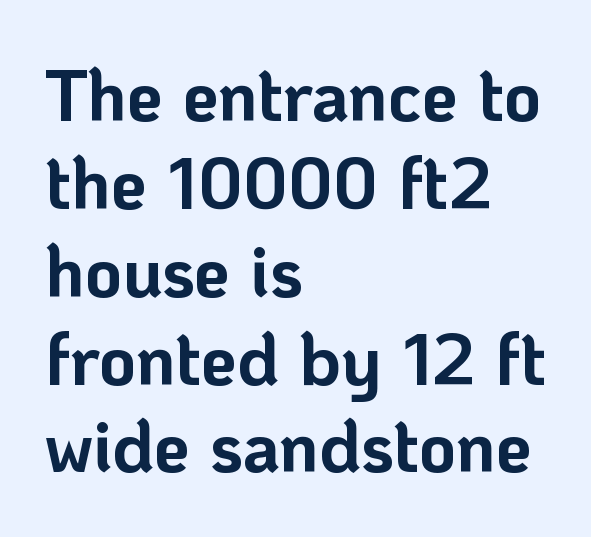
The image shows 72 px bold sans-serif type, upright; set left-aligned, line spacing 1.22x, normal letter spacing, not underlined; low stroke contrast and a medium x-height.
